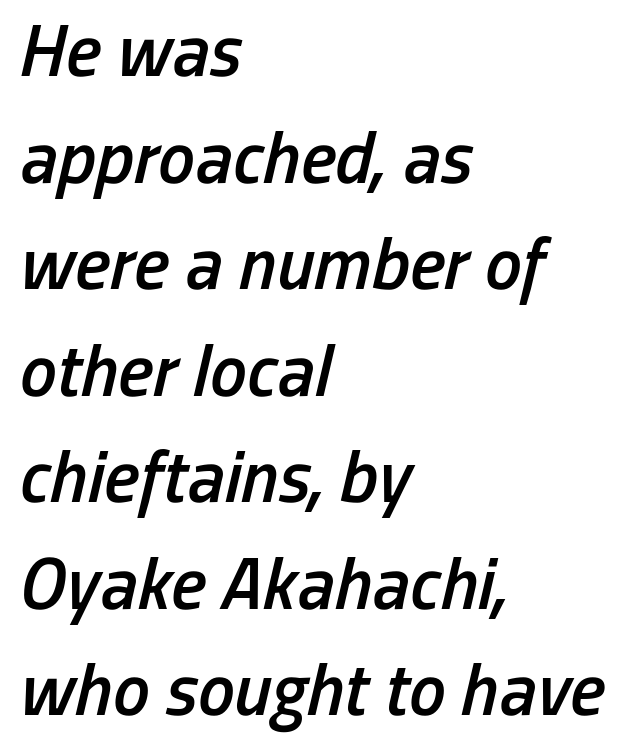
{"italic": "yes", "lean": "right", "slant_degrees": 13, "bold": "semi", "weight": "semibold", "width": "condensed", "stroke_contrast": "low", "x_height": "medium", "monospaced": "no", "underline": "no", "align": "left", "line_spacing": "normal", "line_spacing_ratio": 1.44, "letter_spacing": "normal", "letter_spacing_em": 0.0, "glyph_px": 74}
